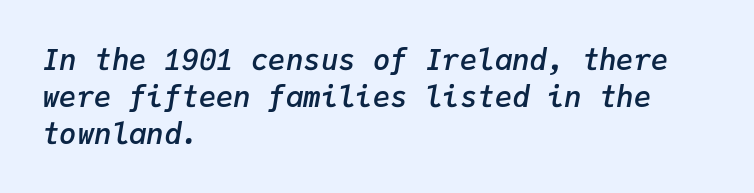
In terms of letterspacing, this is plain default setting. Does the lettering tilt? It does — this is italic. The baseline area is clear. One-word summary of the alignment: left.
